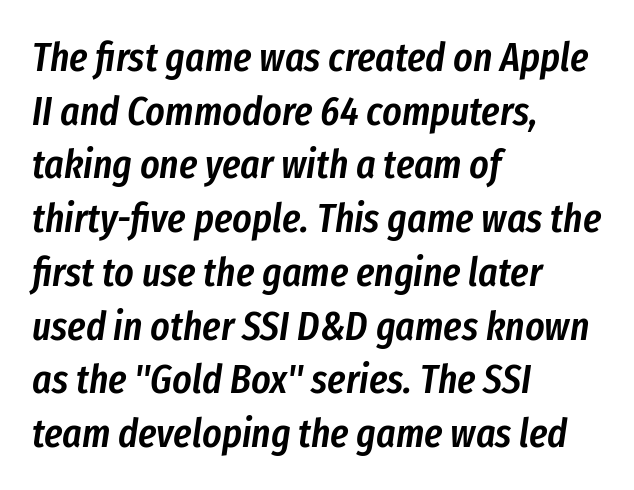
These lines sit exactly where default settings would place them. Casual observation: everything's shoved over to the left. This sample has the flowing, uneven cadence of proportional lettering. Stroke thickness is moderately raised; the sample reads as semibold. Students, note that the glyphs here touch the page at normal intervals. Posture: slanted.
